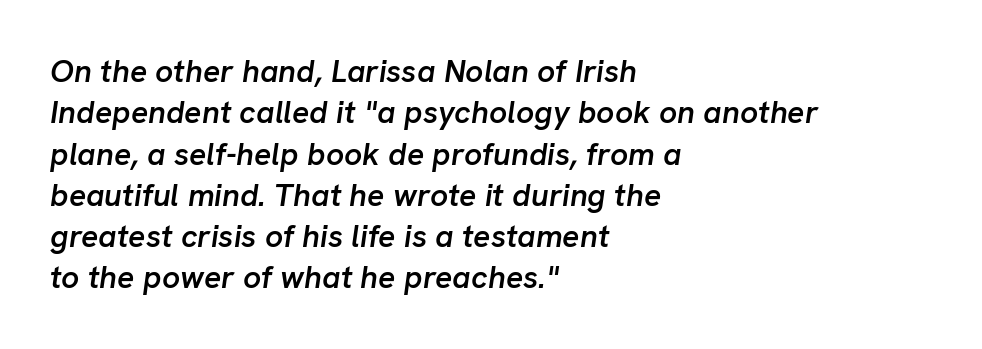
{"italic": "yes", "lean": "right", "slant_degrees": 8, "bold": "semi", "weight": "semibold", "width": "normal", "stroke_contrast": "low", "x_height": "medium", "monospaced": "no", "underline": "no", "align": "left", "line_spacing": "normal", "line_spacing_ratio": 1.29, "letter_spacing": "normal", "letter_spacing_em": 0.0, "glyph_px": 32}
